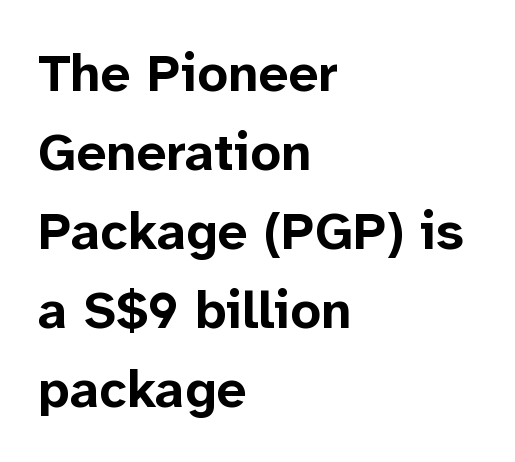
The image shows 53 px bold sans-serif type, upright; set left-aligned, normal line spacing (1.49x), normal letter spacing, not underlined; low stroke contrast and a medium x-height.
